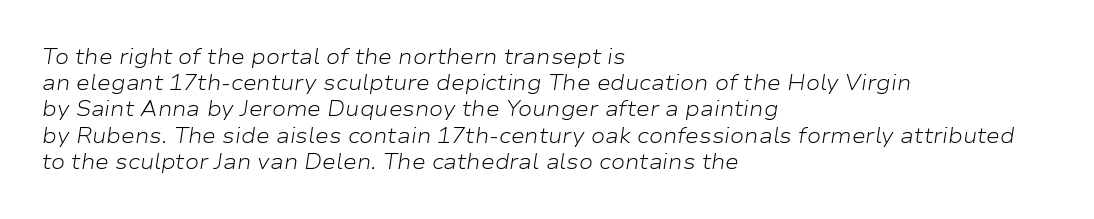
A typesetter would call this zero additional tracking. The line-height multiplier appears to be the usual default. Glance below the letters and you will spot only blank space. The ragged edge is on the right, which tells us the setting is flush left.
